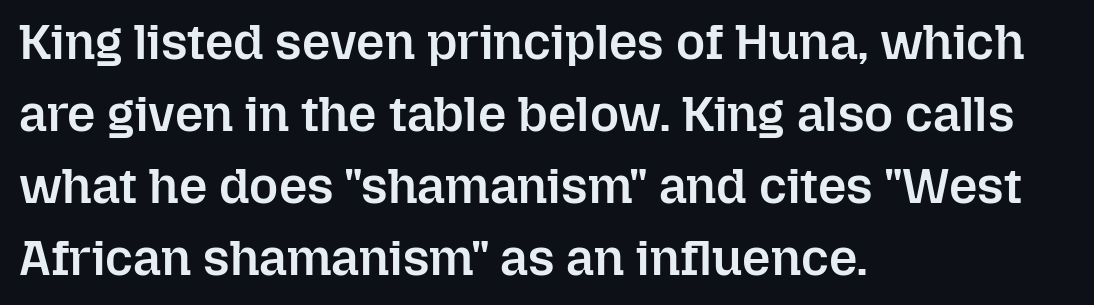
{"italic": "no", "bold": "semi", "weight": "semibold", "width": "normal", "stroke_contrast": "low", "x_height": "medium", "monospaced": "no", "underline": "no", "align": "left", "line_spacing": "normal", "line_spacing_ratio": 1.44, "letter_spacing": "normal", "letter_spacing_em": 0.0, "glyph_px": 50}
